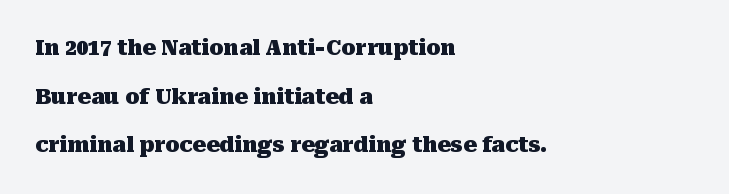
{"italic": "no", "bold": "yes", "underline": "no", "align": "left", "line_spacing": "loose", "line_spacing_ratio": 2.32, "letter_spacing": "normal", "letter_spacing_em": 0.0, "glyph_px": 21}
